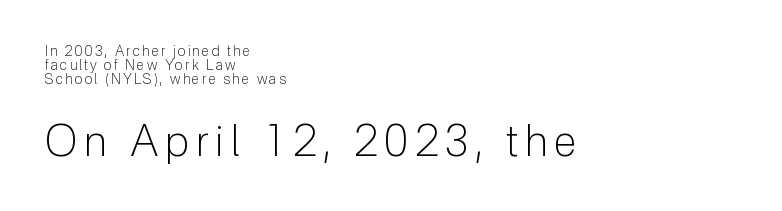
The image shows 43 px light sans-serif type, upright; set left-aligned, tight line spacing (1.01x), not underlined; the second (bottom) block is 3.07x larger; low stroke contrast and a medium x-height.
